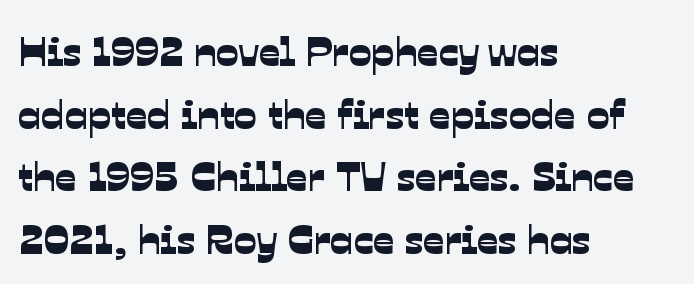
{"serif": "no", "width": "normal", "stroke_contrast": "low", "x_height": "medium", "monospaced": "no", "underline": "no", "align": "left", "line_spacing": "normal", "line_spacing_ratio": 1.49, "letter_spacing": "normal", "letter_spacing_em": 0.0, "glyph_px": 42}
